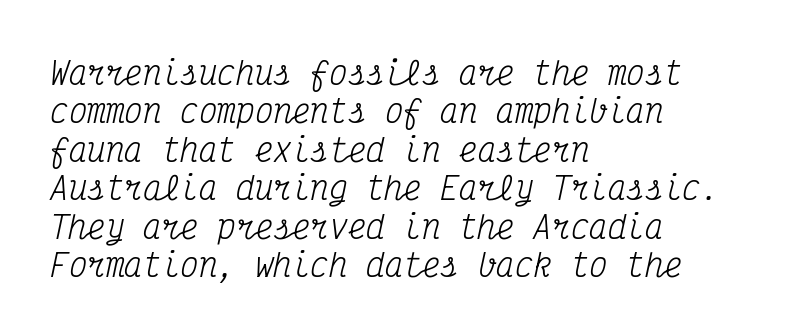
The image shows 31 px regular-weight, condensed serif type, italic (leaning right), monospaced; set left-aligned, line spacing 1.24x, normal letter spacing, not underlined; medium stroke contrast and a medium x-height.
